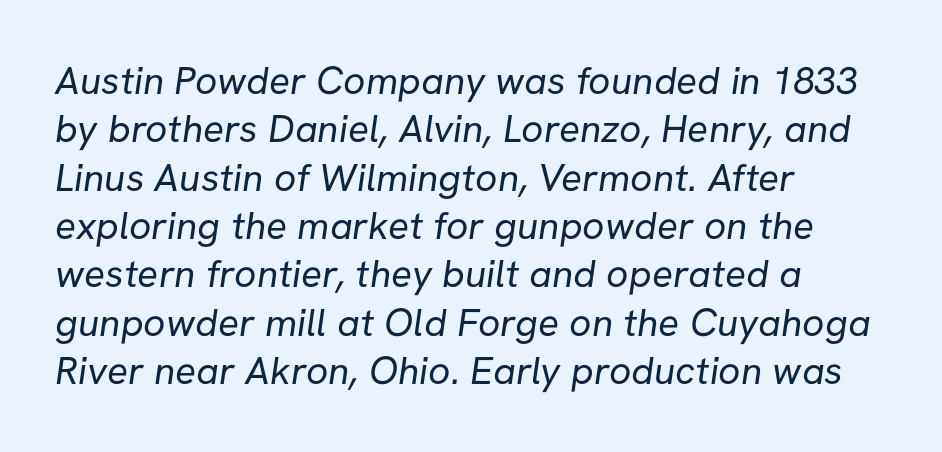
Q: Is the text bold? A: No.
Q: Is the typeface a serif or a sans-serif typeface? A: Sans-serif.
Q: Is the text underlined? A: No.
Q: How is the paragraph aligned? A: Left-aligned.
Q: Is the spacing between letters normal or unusually wide? A: Normal.
Q: Width (condensed, normal, or wide)? A: Normal.
Q: Stroke contrast? A: Low.
Q: x-height? A: Medium.
Q: Monospaced? A: No.
